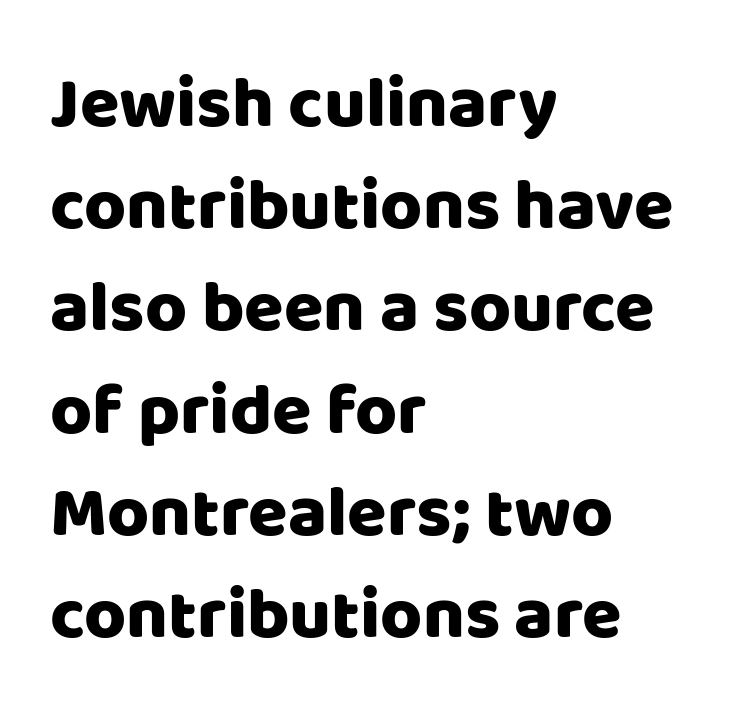
Q: Is the text italic (slanted)? A: No, it is upright.
Q: Is the typeface a serif or a sans-serif typeface? A: Sans-serif.
Q: Is the text underlined? A: No.
Q: How is the paragraph aligned? A: Left-aligned.
Q: Is the spacing between letters normal or unusually wide? A: Normal.
Q: Is the spacing between lines tight, normal or loose? A: Normal.
Q: Width (condensed, normal, or wide)? A: Normal.
Q: Stroke contrast? A: Low.
Q: x-height? A: Large.
Q: Monospaced? A: No.
